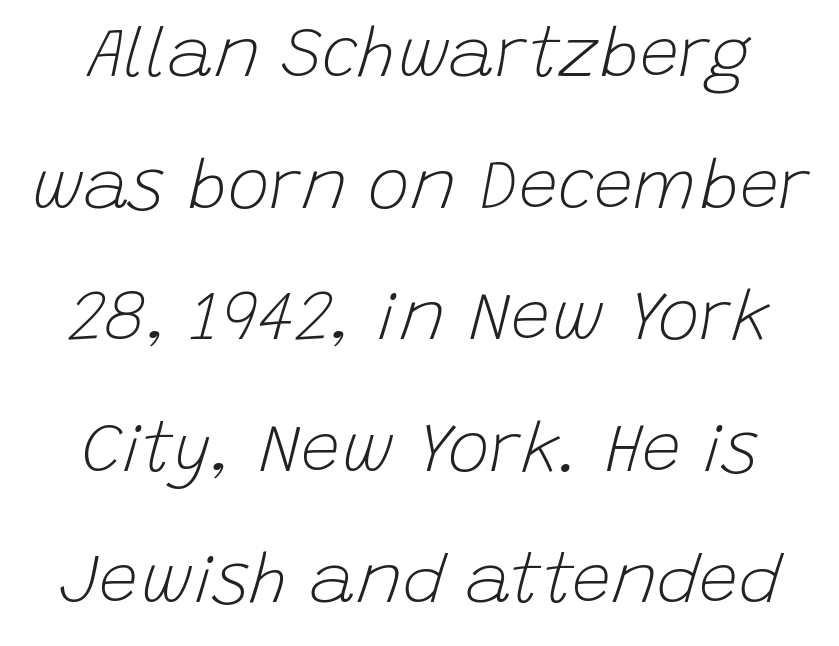
The space directly below the letters is spotless. The passage shown is typed in a proportional face where columns would drift. These lines were composed using italics. Think standard paragraph weight, or any step lighter than that.
